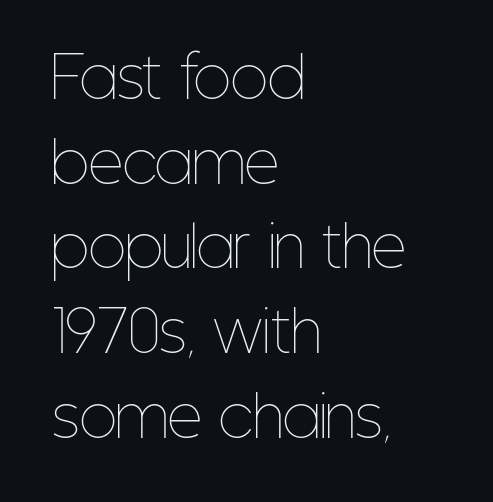
The image shows 55 px thin, condensed type, upright; set left-aligned, normal line spacing (1.54x), normal letter spacing, not underlined; low stroke contrast and a medium x-height.
